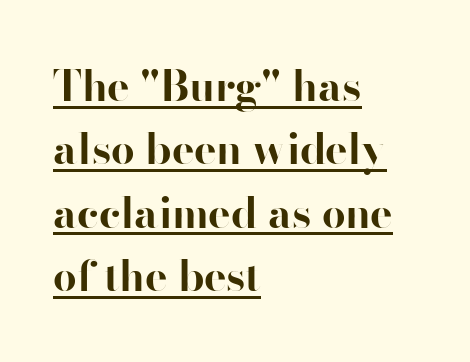
Q: Is the text bold? A: Yes.
Q: Is the text italic (slanted)? A: No, it is upright.
Q: Is the typeface a serif or a sans-serif typeface? A: Sans-serif.
Q: Is the text underlined? A: Yes.
Q: How is the paragraph aligned? A: Left-aligned.
Q: Is the spacing between letters normal or unusually wide? A: Normal.
Q: Is the spacing between lines tight, normal or loose? A: Normal.
Q: Width (condensed, normal, or wide)? A: Normal.
Q: Stroke contrast? A: High.
Q: x-height? A: Small.
Q: Monospaced? A: No.
